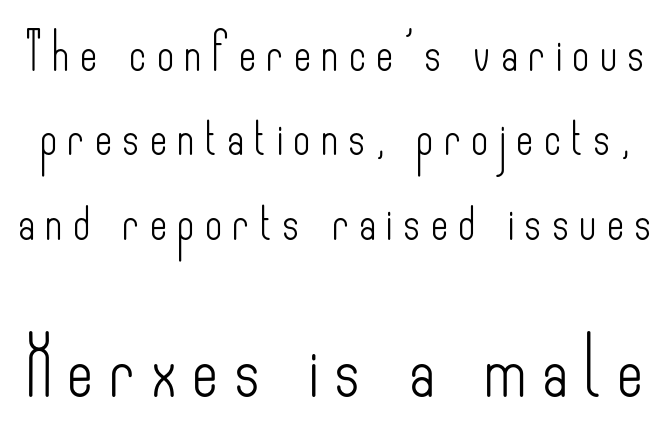
Q: Is the text bold? A: No.
Q: Is the text italic (slanted)? A: No, it is upright.
Q: Is the typeface a serif or a sans-serif typeface? A: Sans-serif.
Q: Is the text underlined? A: No.
Q: Is the spacing between letters normal or unusually wide? A: Unusually wide.
Q: Is the spacing between lines tight, normal or loose? A: Loose.
Q: Which block of text is set in a larger size, the first (top) or the second (bottom)? A: The second (bottom) one.
Q: Width (condensed, normal, or wide)? A: Condensed.
Q: Stroke contrast? A: Low.
Q: x-height? A: Small.
Q: Monospaced? A: No.
